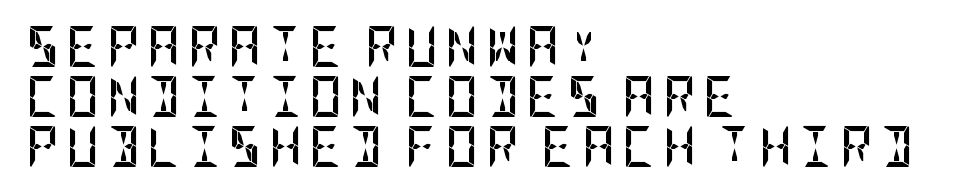
{"serif": "no", "italic": "no", "bold": "yes", "weight": "semibold", "width": "condensed", "stroke_contrast": "low", "x_height": "large", "underline": "no", "align": "left", "line_spacing_ratio": 1.22, "glyph_px": 41}
